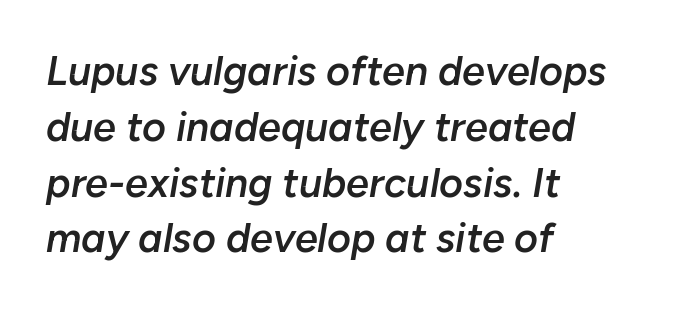
The image shows 41 px semibold type, italic (leaning right); set left-aligned, normal line spacing (1.36x), normal letter spacing, not underlined; low stroke contrast and a medium x-height.
